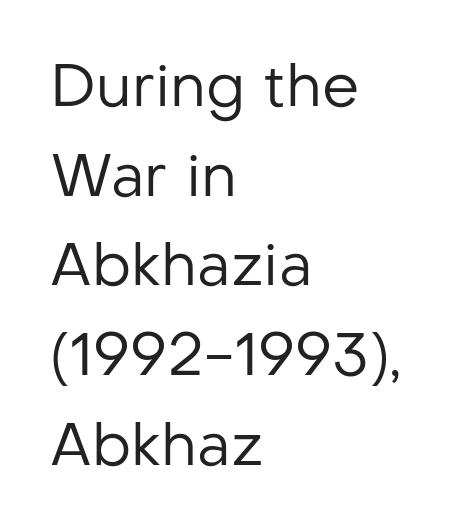
Unlike a traditional serif, this face leaves its strokes unadorned. Reading down the block, your eye returns to a fixed left position each line. Think of a printed novel: that variable character pitch is what you see here. Glance below the letters and you will spot only blank space. The font is comparable to plain body text, perhaps lighter.
